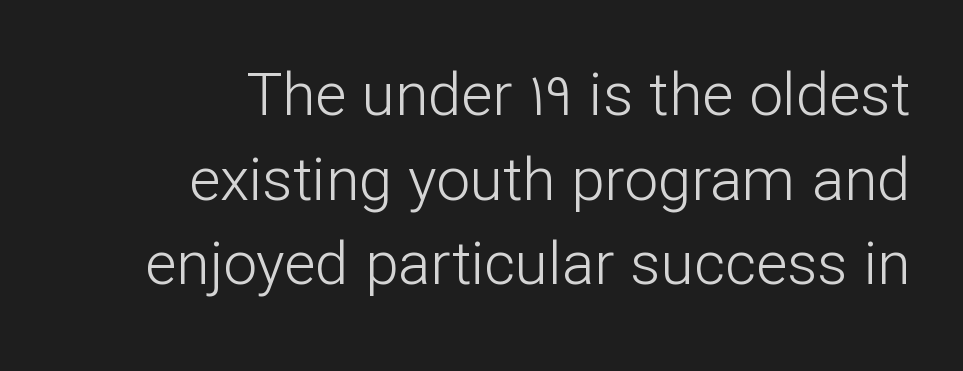
The image shows 60 px light sans-serif type, upright; set right-aligned, normal line spacing (1.41x), normal letter spacing, not underlined; low stroke contrast and a medium x-height.
